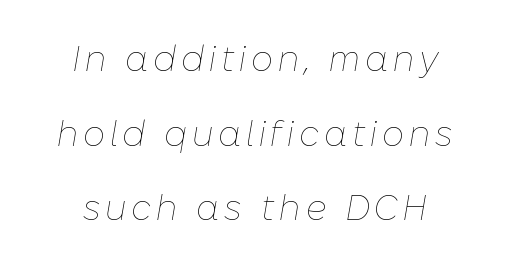
Q: Is the text bold? A: No.
Q: Is the text italic (slanted)? A: Yes, it leans right by about 10 degrees.
Q: Is the text underlined? A: No.
Q: Is the spacing between lines tight, normal or loose? A: Loose.
Q: Width (condensed, normal, or wide)? A: Normal.
Q: Stroke contrast? A: Low.
Q: x-height? A: Medium.
Q: Monospaced? A: No.
